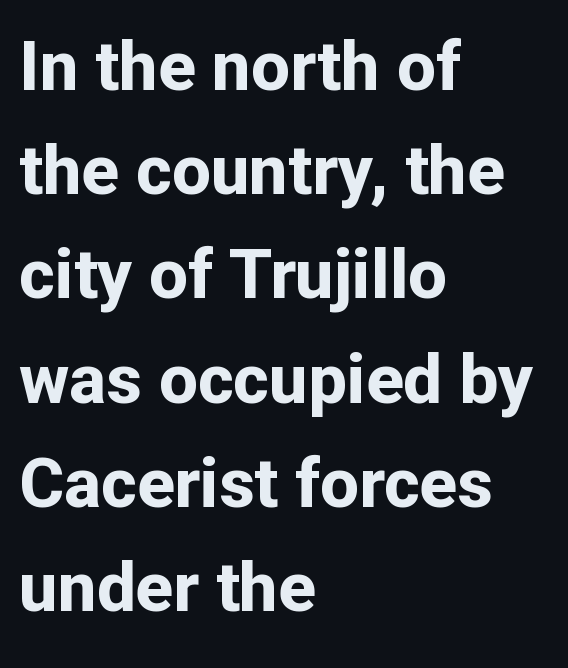
Are there feet on the stems? There aren't — it's a sans. No extra tracking has been applied to these lines. Do the characters align in a grid? No, the font is proportional. The paragraph has a hard left edge and a soft right edge. Beneath every word, the page is bare.
